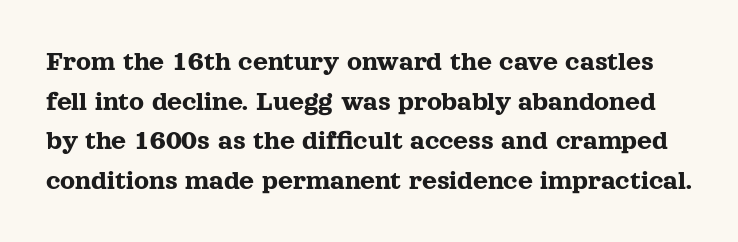
Q: Is the text italic (slanted)? A: No, it is upright.
Q: Is the typeface a serif or a sans-serif typeface? A: Serif.
Q: Is the text underlined? A: No.
Q: Is the spacing between letters normal or unusually wide? A: Normal.
Q: Is the spacing between lines tight, normal or loose? A: Normal.
Q: Width (condensed, normal, or wide)? A: Normal.
Q: x-height? A: Medium.
Q: Monospaced? A: No.
